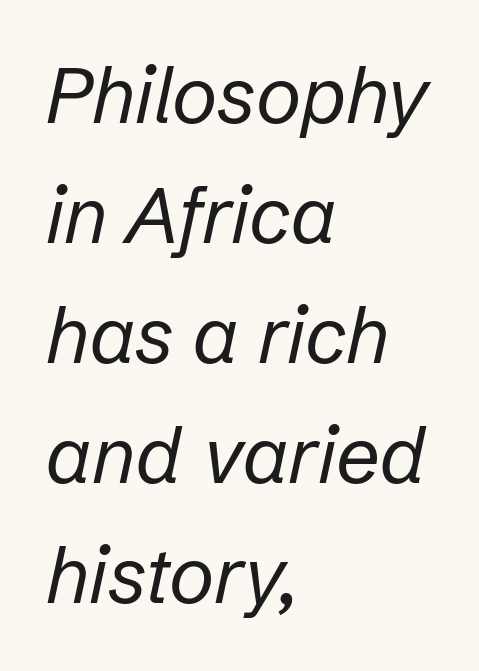
This rendering uses left alignment, leaving the right contour irregular. If you measured baseline to baseline, you'd find a middling distance. Note the varied advance widths — an 'i' is clearly narrower than an 'm'. Stroke mass is kept to a normal reading level or below.
